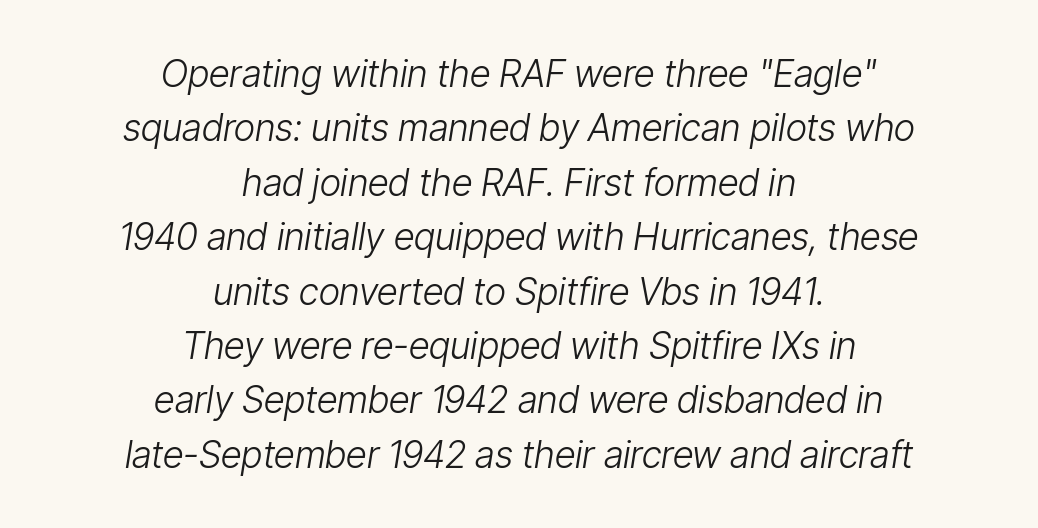
Q: Is the text bold? A: No.
Q: Is the text italic (slanted)? A: Yes, it leans right by about 9 degrees.
Q: Is the text underlined? A: No.
Q: How is the paragraph aligned? A: Centered.
Q: Is the spacing between letters normal or unusually wide? A: Normal.
Q: Is the spacing between lines tight, normal or loose? A: Normal.
Q: Width (condensed, normal, or wide)? A: Condensed.
Q: Stroke contrast? A: Low.
Q: x-height? A: Medium.
Q: Monospaced? A: No.
